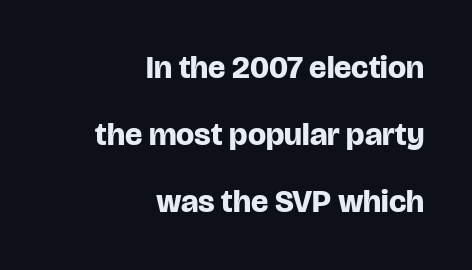
The image shows 32 px bold sans-serif type, upright; set right-aligned, loose line spacing (2.1x), normal letter spacing, not underlined; low stroke contrast and a large x-height.
